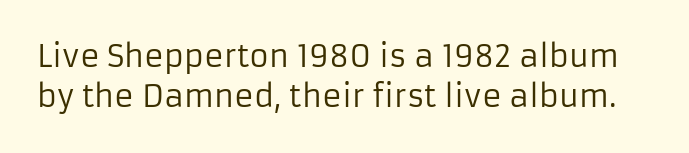
{"serif": "no", "italic": "no", "bold": "no", "weight": "regular", "width": "normal", "stroke_contrast": "low", "x_height": "medium", "monospaced": "no", "underline": "no", "line_spacing": "normal", "line_spacing_ratio": 1.32, "letter_spacing": "normal", "letter_spacing_em": 0.0, "glyph_px": 30}
